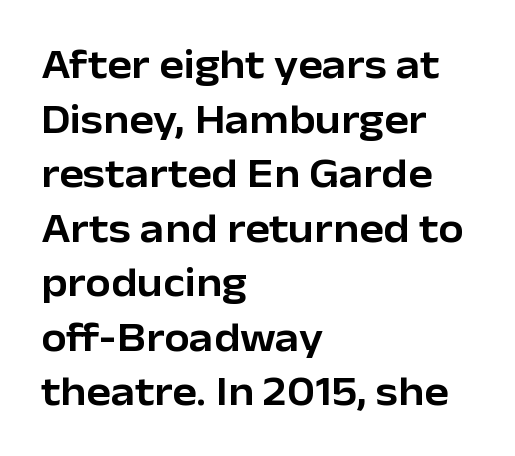
{"serif": "no", "italic": "no", "width": "normal", "stroke_contrast": "low", "x_height": "medium", "monospaced": "no", "underline": "no", "align": "left", "line_spacing": "normal", "line_spacing_ratio": 1.33, "letter_spacing": "normal", "letter_spacing_em": 0.0, "glyph_px": 41}
